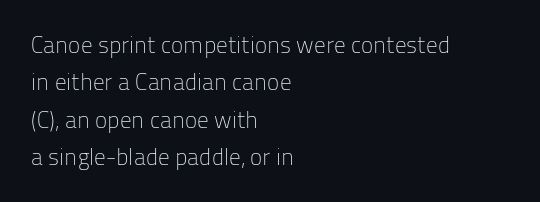
A classic flush-left, rag-right setting is used for this passage. Here the glyphs are tracked normally, forming tight word shapes. Weight: not bold — regular or lighter. Do the letters lean? They stand straight. Evenly set lines give the paragraph a standard silhouette. The glyphs are unaccompanied by any horizontal stroke below them.
